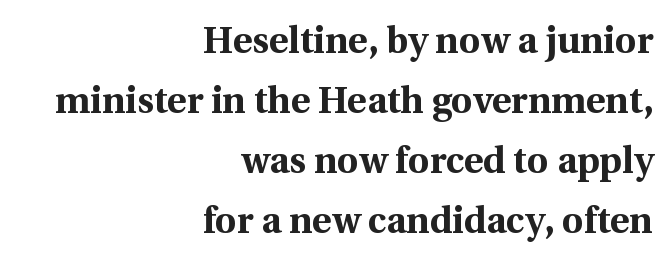
The image shows 37 px bold serif type, upright; set right-aligned, normal line spacing (1.62x), normal letter spacing, not underlined; a medium x-height.
